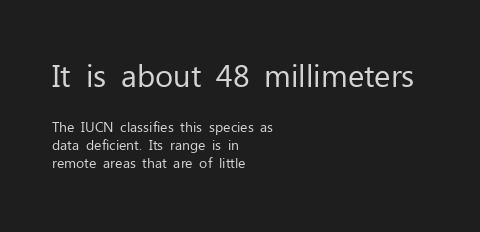
Q: Is the text bold? A: No.
Q: Is the text italic (slanted)? A: No, it is upright.
Q: Is the typeface a serif or a sans-serif typeface? A: Sans-serif.
Q: Is the text underlined? A: No.
Q: How is the paragraph aligned? A: Left-aligned.
Q: Is the spacing between letters normal or unusually wide? A: Normal.
Q: Is the spacing between lines tight, normal or loose? A: Normal.
Q: Which block of text is set in a larger size, the first (top) or the second (bottom)? A: The first (top) one.
Q: Width (condensed, normal, or wide)? A: Normal.
Q: Stroke contrast? A: Low.
Q: x-height? A: Medium.
Q: Monospaced? A: No.
